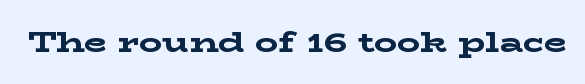
Q: Is the text bold? A: Yes.
Q: Is the text italic (slanted)? A: No, it is upright.
Q: Is the typeface a serif or a sans-serif typeface? A: Serif.
Q: Is the text underlined? A: No.
Q: Is the spacing between letters normal or unusually wide? A: Normal.
Q: Width (condensed, normal, or wide)? A: Wide.
Q: Stroke contrast? A: Low.
Q: x-height? A: Medium.
Q: Monospaced? A: No.
